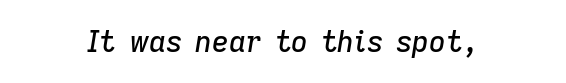
A bare baseline throughout the passage. Character widths vary here, with narrow letters taking less room than wide ones. The letters are slanted; this is an italic face. Caption: standard tracking, unaltered.
